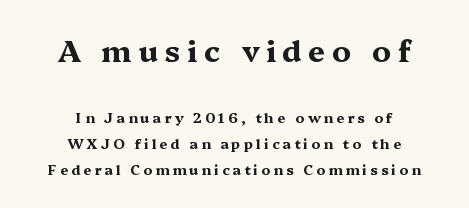
Look at the bottom of the vertical strokes: they flare into serifs here. Block one is the big one; block two sits smaller underneath. Is the type bold? Yes — the strokes are clearly thick and heavy. This sample has the flowing, uneven cadence of proportional lettering.
